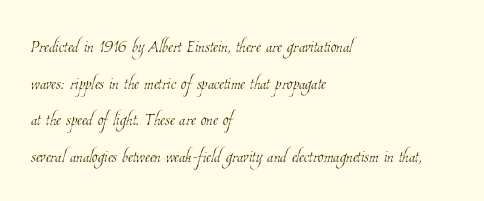
{"bold": "no", "underline": "no", "align": "left", "line_spacing": "normal", "line_spacing_ratio": 1.59, "letter_spacing": "normal", "letter_spacing_em": 0.0, "glyph_px": 23}
